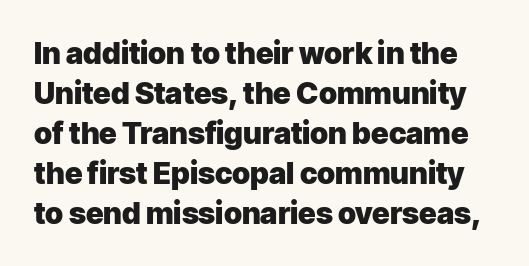
Quick note: not italic, upright. The specimen omits any rule beneath the text block's lines. Notice how thick the strokes are: this is what a full bold looks like. The letters advance in unequal steps, a hallmark of proportional type. I'd call this a sans setting — the letters go barefoot.
